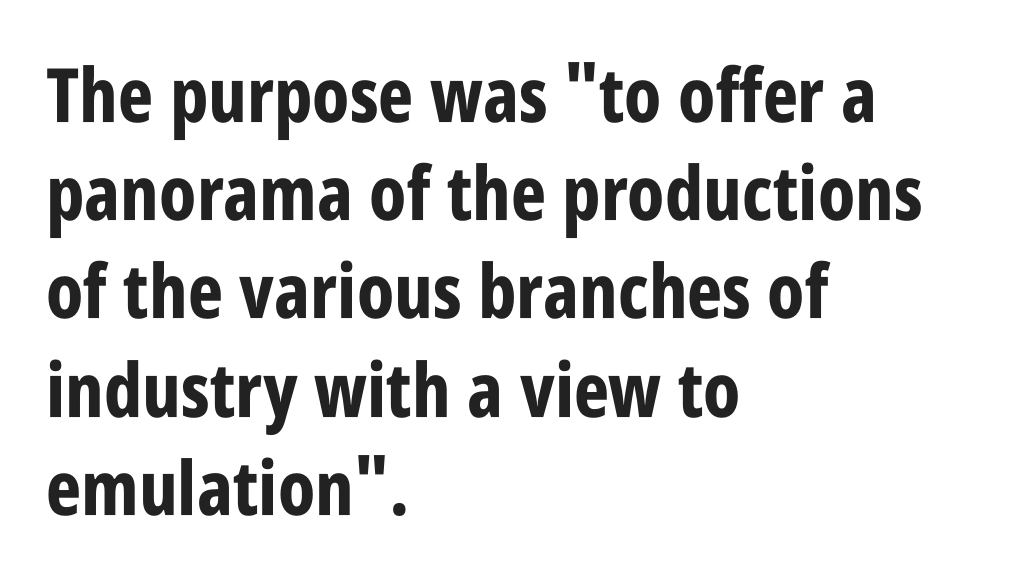
{"serif": "no", "italic": "no", "bold": "yes", "weight": "bold", "width": "condensed", "stroke_contrast": "low", "x_height": "large", "monospaced": "no", "underline": "no", "align": "left", "line_spacing": "normal", "line_spacing_ratio": 1.31, "letter_spacing": "normal", "letter_spacing_em": 0.0, "glyph_px": 75}
